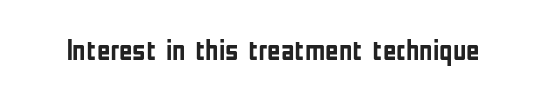
Examine the stroke ends and you'll find no serifs. Quick note: underline off. Stroke thickness is high; the sample reads as a true bold. This sample has the flowing, uneven cadence of proportional lettering. Short note: letters normally spaced. The specimen reads as upright at a glance.
